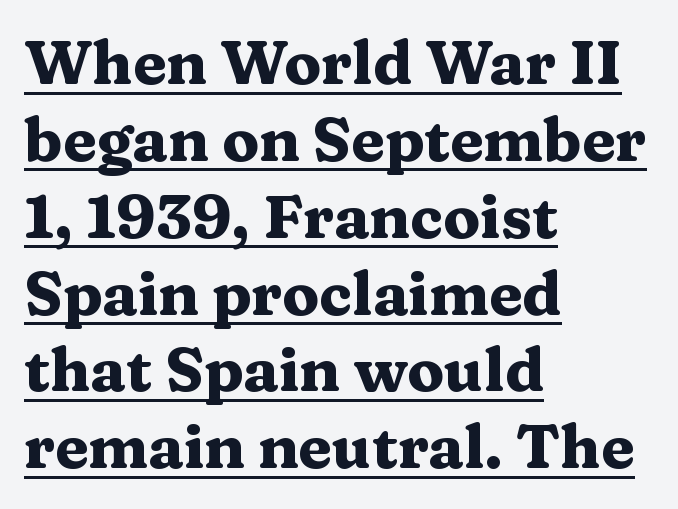
Does the copy run flush right? No — it runs flush left. In terms of letterspacing, this is plain default setting. Does the type have serifs? Yes, each stem ends in a small foot. Italic? Not at all — the glyphs are vertical. Quick note: interline space is typical. The string is rendered with underlining switched on.
